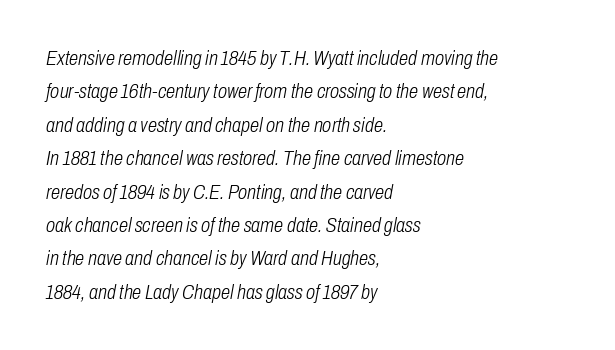
Q: Is the text bold? A: No.
Q: Is the text italic (slanted)? A: Yes, it leans right by about 10 degrees.
Q: Is the text underlined? A: No.
Q: How is the paragraph aligned? A: Left-aligned.
Q: Is the spacing between letters normal or unusually wide? A: Normal.
Q: Is the spacing between lines tight, normal or loose? A: Normal.
